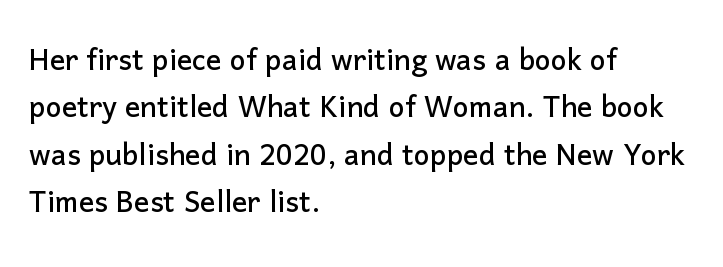
The image shows 38 px sans-serif type, upright; set left-aligned, normal line spacing (1.25x), normal letter spacing, not underlined; low stroke contrast and a medium x-height.
